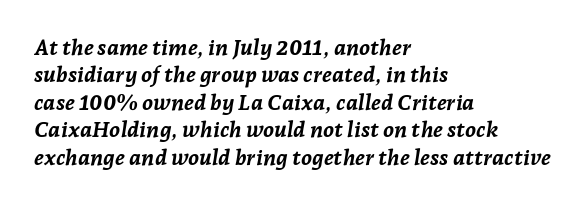
This is heavy type, rendered in bold. Slanted lettering throughout. Interline gaps are of average width in this sample. Rule under the text: the space is simply empty. These lines keep a tight, regular rhythm from letter to letter.
